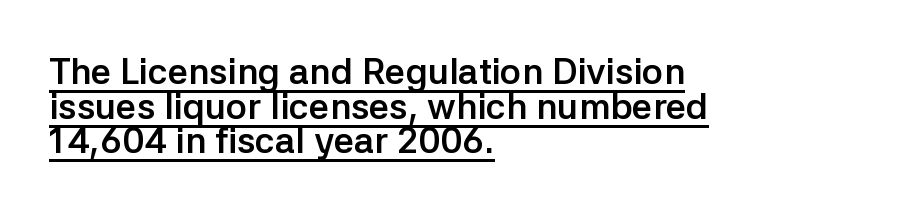
The image shows 36 px semibold sans-serif type, upright; set left-aligned, tight line spacing (0.96x), normal letter spacing, underlined; low stroke contrast and a medium x-height.
